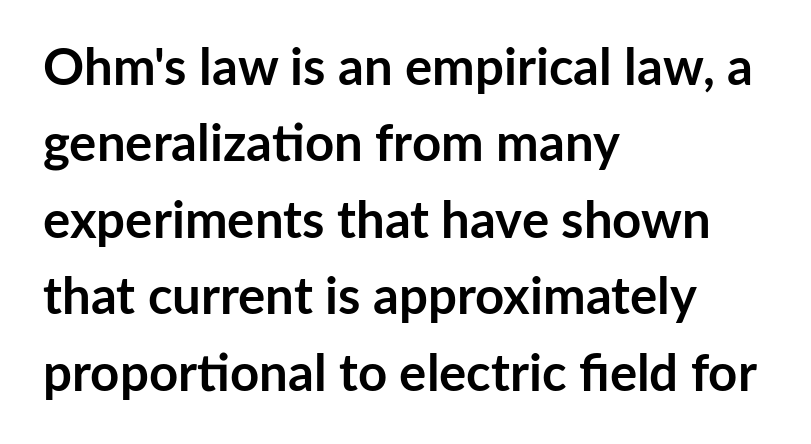
{"serif": "no", "italic": "no", "bold": "yes", "weight": "semibold", "width": "normal", "stroke_contrast": "low", "x_height": "medium", "monospaced": "no", "underline": "no", "align": "left", "line_spacing": "normal", "line_spacing_ratio": 1.5, "letter_spacing": "normal", "letter_spacing_em": 0.0, "glyph_px": 51}
